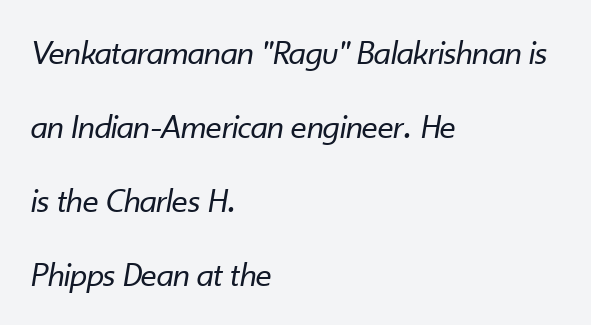
The image shows 35 px regular-weight type, italic (leaning right); set left-aligned, loose line spacing (2.11x), normal letter spacing, not underlined; low stroke contrast and a small x-height.
